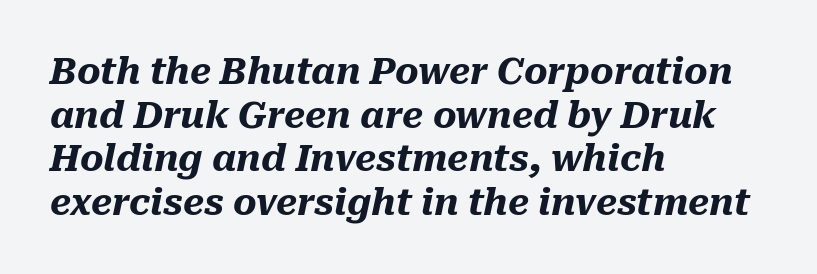
{"italic": "yes", "lean": "right", "slant_degrees": 10, "bold": "yes", "weight": "heavy", "width": "normal", "stroke_contrast": "medium", "x_height": "medium", "monospaced": "no", "underline": "no", "align": "left", "line_spacing_ratio": 1.21, "letter_spacing": "normal", "letter_spacing_em": 0.0, "glyph_px": 36}
